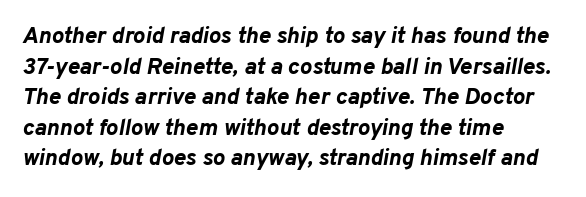
{"italic": "yes", "lean": "right", "slant_degrees": 10, "bold": "yes", "underline": "no", "align": "left", "line_spacing": "normal", "line_spacing_ratio": 1.33, "letter_spacing": "normal", "letter_spacing_em": 0.0, "glyph_px": 23}
